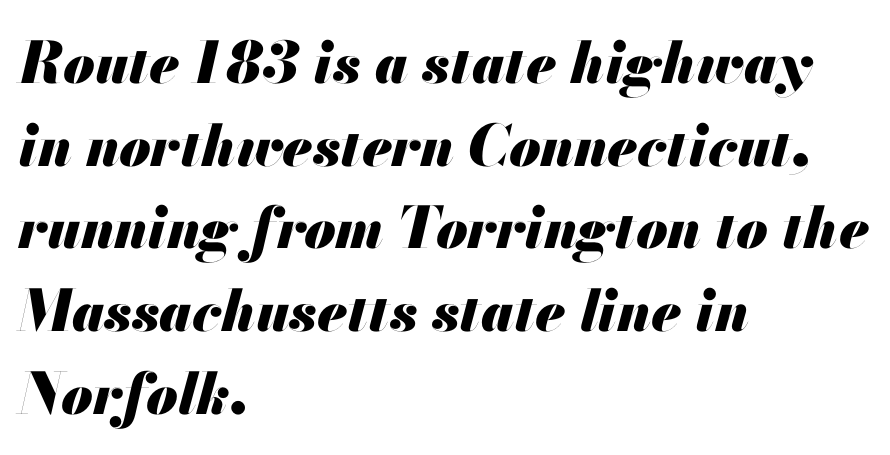
The image shows 57 px heavy type, italic (leaning right); set left-aligned, normal line spacing (1.45x), normal letter spacing, not underlined; medium stroke contrast and a small x-height.
